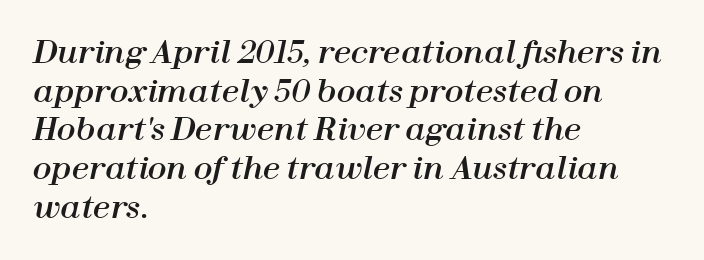
The typography opts for an oblique posture over an upright one. Letters rest on an invisible, unmarked baseline. This block has exactly the height ordinary leading produces. Caption: multi-line text, flush left, ragged right. Here the designer chose a conventional face with non-uniform glyph widths. What stands out about the letter spacing? Nothing — it is the standard amount.
